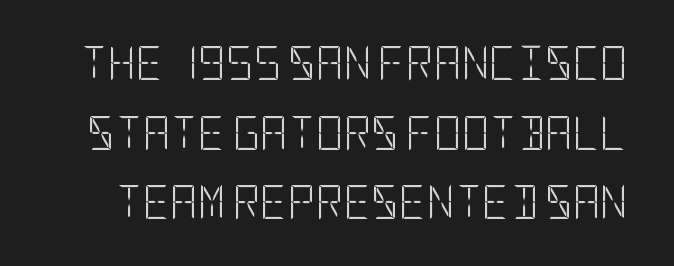
{"serif": "no", "italic": "no", "bold": "no", "weight": "light", "width": "condensed", "stroke_contrast": "low", "x_height": "large", "underline": "no", "line_spacing": "loose", "line_spacing_ratio": 2.05, "letter_spacing": "normal", "letter_spacing_em": 0.0, "glyph_px": 34}
